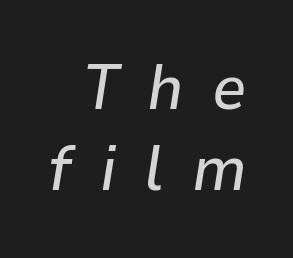
Note the varied advance widths — an 'i' is clearly narrower than an 'm'. What's the leading like? Ordinary, nothing unusual. The typesetter chose a ragged-left arrangement here. Each word looks stretched out because of the extra space between its letters. Is the type slanted? Yes — the strokes lean at a clear angle.
